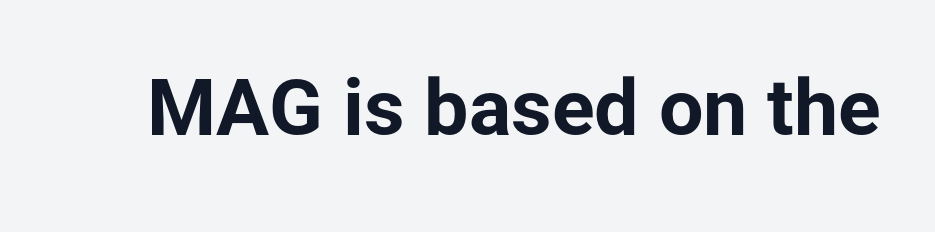
Q: Is the text bold? A: Yes.
Q: Is the text italic (slanted)? A: No, it is upright.
Q: Is the typeface a serif or a sans-serif typeface? A: Sans-serif.
Q: Is the text underlined? A: No.
Q: Is the spacing between letters normal or unusually wide? A: Normal.
Q: Width (condensed, normal, or wide)? A: Normal.
Q: Stroke contrast? A: Low.
Q: x-height? A: Medium.
Q: Monospaced? A: No.
